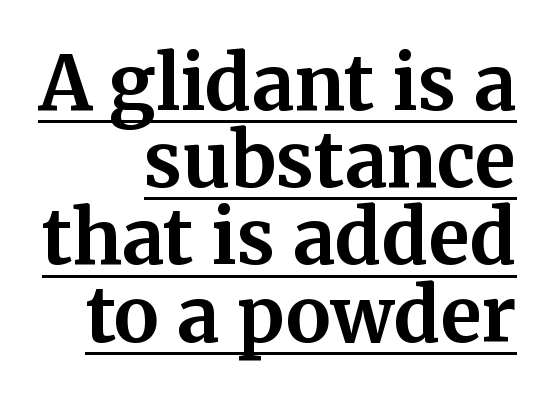
The image shows 75 px bold serif type, upright; set right-aligned, tight line spacing (1.03x), normal letter spacing, underlined; medium stroke contrast and a medium x-height.
